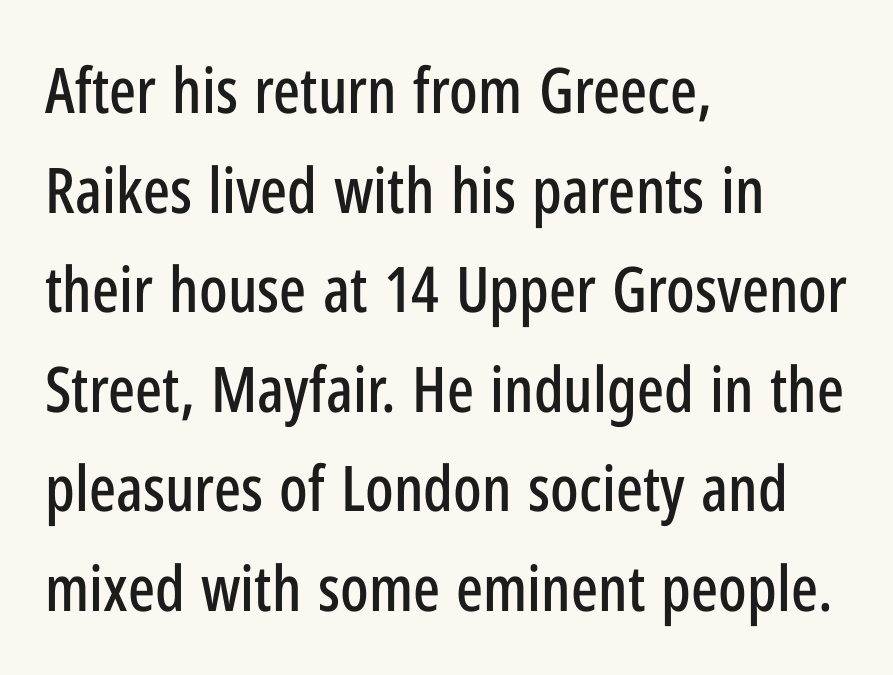
{"serif": "no", "italic": "no", "width": "condensed", "stroke_contrast": "low", "x_height": "medium", "monospaced": "no", "underline": "no", "align": "left", "line_spacing": "normal", "line_spacing_ratio": 1.58, "letter_spacing": "normal", "letter_spacing_em": 0.0, "glyph_px": 63}
